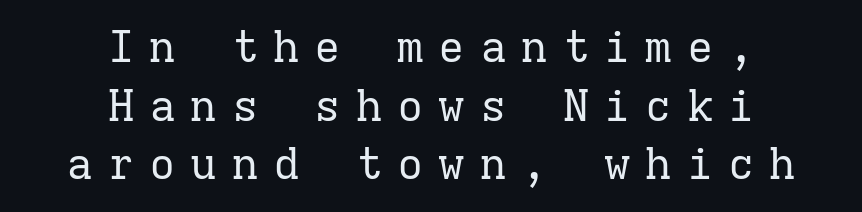
Q: Is the text bold? A: No.
Q: Is the text italic (slanted)? A: No, it is upright.
Q: Is the typeface a serif or a sans-serif typeface? A: Serif.
Q: Is the text underlined? A: No.
Q: How is the paragraph aligned? A: Centered.
Q: Is the spacing between letters normal or unusually wide? A: Unusually wide.
Q: Is the spacing between lines tight, normal or loose? A: Normal.
Q: Width (condensed, normal, or wide)? A: Normal.
Q: Stroke contrast? A: Low.
Q: x-height? A: Medium.
Q: Monospaced? A: Yes.
